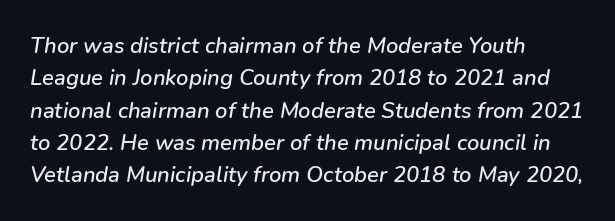
{"italic": "yes", "lean": "right", "slant_degrees": 9, "underline": "no", "align": "left", "line_spacing": "normal", "line_spacing_ratio": 1.47, "letter_spacing": "normal", "letter_spacing_em": 0.0, "glyph_px": 22}
